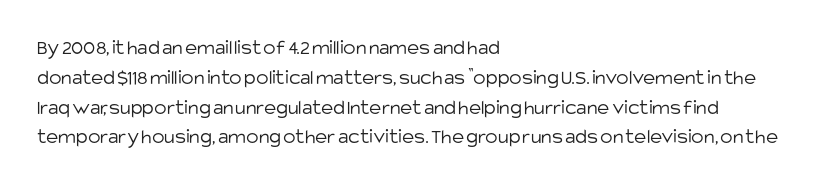
{"italic": "no", "bold": "no", "underline": "no", "align": "left", "line_spacing": "normal", "line_spacing_ratio": 1.42, "letter_spacing": "normal", "letter_spacing_em": 0.0, "glyph_px": 21}
